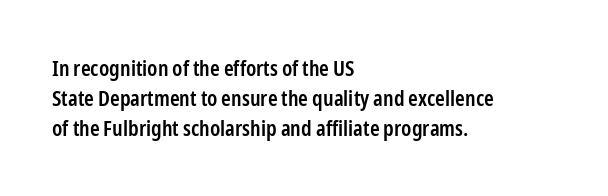
Q: Is the text bold? A: Semi-bold.
Q: Is the text italic (slanted)? A: No, it is upright.
Q: Is the text underlined? A: No.
Q: How is the paragraph aligned? A: Left-aligned.
Q: Is the spacing between letters normal or unusually wide? A: Normal.
Q: Is the spacing between lines tight, normal or loose? A: Normal.
